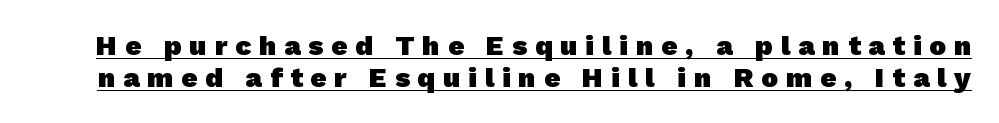
{"serif": "no", "bold": "yes", "weight": "heavy", "width": "normal", "stroke_contrast": "low", "x_height": "medium", "monospaced": "no", "underline": "yes", "line_spacing": "tight", "line_spacing_ratio": 1.15, "letter_spacing": "wide", "letter_spacing_em": 0.28, "glyph_px": 28}
